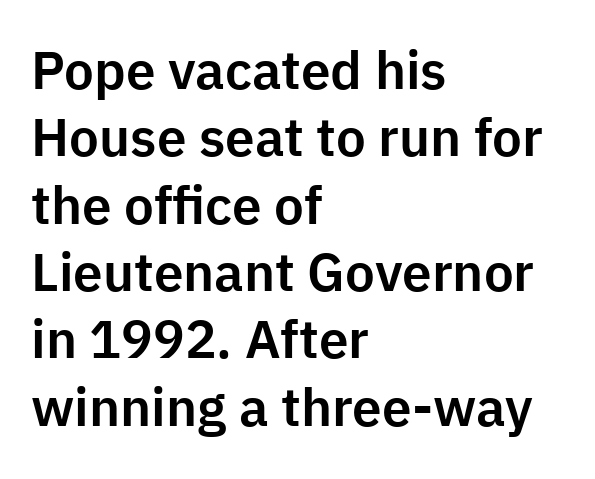
The image shows 53 px sans-serif type, upright; set left-aligned, normal line spacing (1.27x), normal letter spacing, not underlined; low stroke contrast and a medium x-height.
